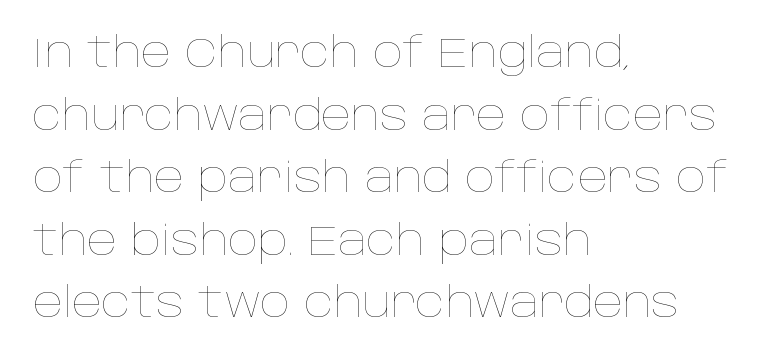
Q: Is the text bold? A: No.
Q: Is the text italic (slanted)? A: No, it is upright.
Q: Is the text underlined? A: No.
Q: How is the paragraph aligned? A: Left-aligned.
Q: Is the spacing between letters normal or unusually wide? A: Normal.
Q: Is the spacing between lines tight, normal or loose? A: Normal.
Q: Width (condensed, normal, or wide)? A: Normal.
Q: Stroke contrast? A: Low.
Q: x-height? A: Large.
Q: Monospaced? A: No.
